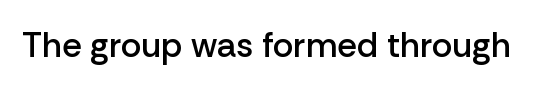
{"serif": "no", "italic": "no", "bold": "semi", "weight": "semibold", "width": "normal", "stroke_contrast": "low", "x_height": "medium", "monospaced": "no", "underline": "no", "letter_spacing": "normal", "letter_spacing_em": 0.0, "glyph_px": 35}
